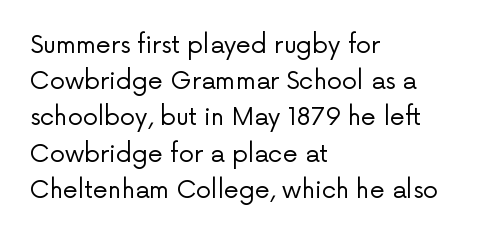
Q: Is the text bold? A: No.
Q: Is the text italic (slanted)? A: No, it is upright.
Q: Is the text underlined? A: No.
Q: How is the paragraph aligned? A: Left-aligned.
Q: Is the spacing between letters normal or unusually wide? A: Normal.
Q: Is the spacing between lines tight, normal or loose? A: Normal.
